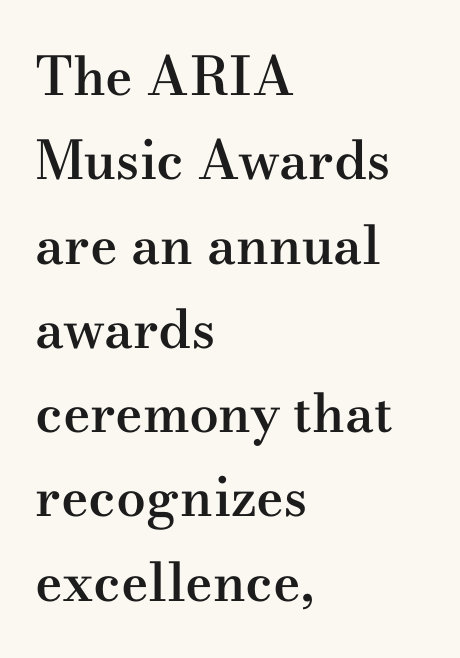
Q: Is the text bold? A: Semi-bold.
Q: Is the text italic (slanted)? A: No, it is upright.
Q: Is the typeface a serif or a sans-serif typeface? A: Serif.
Q: Is the text underlined? A: No.
Q: How is the paragraph aligned? A: Left-aligned.
Q: Is the spacing between letters normal or unusually wide? A: Normal.
Q: Is the spacing between lines tight, normal or loose? A: Normal.
Q: Width (condensed, normal, or wide)? A: Wide.
Q: Stroke contrast? A: Medium.
Q: x-height? A: Small.
Q: Monospaced? A: No.
